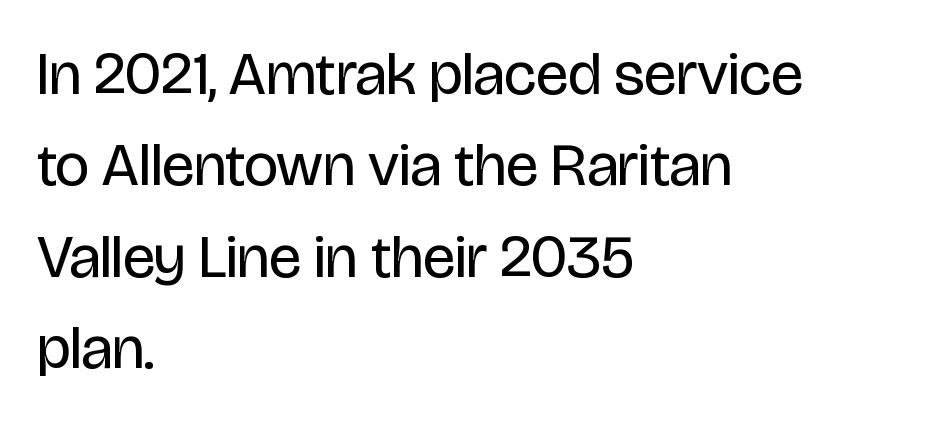
Q: Is the text bold? A: No.
Q: Is the text italic (slanted)? A: No, it is upright.
Q: Is the typeface a serif or a sans-serif typeface? A: Sans-serif.
Q: Is the text underlined? A: No.
Q: How is the paragraph aligned? A: Left-aligned.
Q: Is the spacing between letters normal or unusually wide? A: Normal.
Q: Is the spacing between lines tight, normal or loose? A: Normal.
Q: Width (condensed, normal, or wide)? A: Condensed.
Q: Stroke contrast? A: Low.
Q: x-height? A: Large.
Q: Monospaced? A: No.
